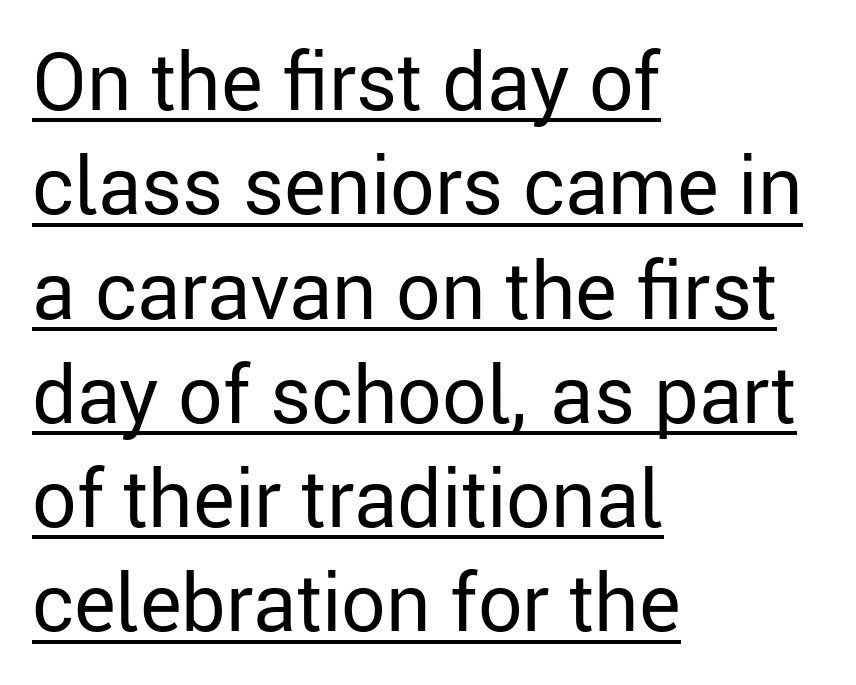
Q: Is the text bold? A: No.
Q: Is the text italic (slanted)? A: No, it is upright.
Q: Is the typeface a serif or a sans-serif typeface? A: Sans-serif.
Q: Is the text underlined? A: Yes.
Q: How is the paragraph aligned? A: Left-aligned.
Q: Is the spacing between letters normal or unusually wide? A: Normal.
Q: Is the spacing between lines tight, normal or loose? A: Normal.
Q: Width (condensed, normal, or wide)? A: Normal.
Q: Stroke contrast? A: Low.
Q: x-height? A: Medium.
Q: Monospaced? A: No.
